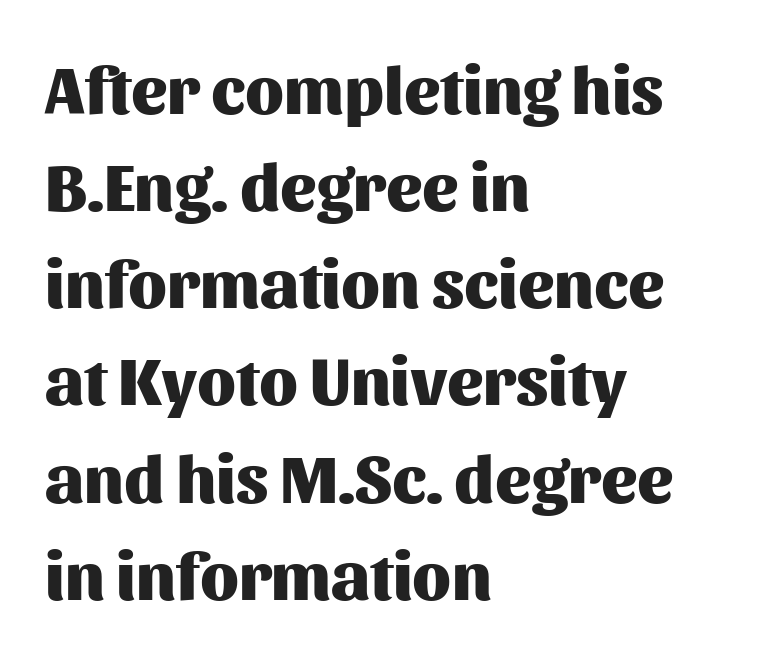
The image shows 67 px heavy sans-serif type, upright; set left-aligned, normal line spacing (1.45x), normal letter spacing, not underlined; medium stroke contrast and a medium x-height.
